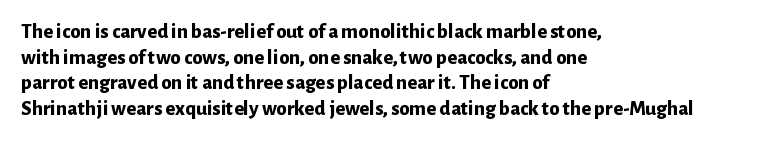
{"italic": "no", "bold": "yes", "underline": "no", "align": "left", "line_spacing_ratio": 1.22, "letter_spacing": "normal", "letter_spacing_em": 0.0, "glyph_px": 21}
